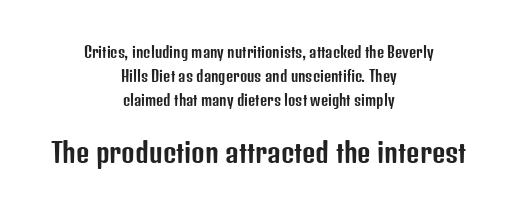
Where is the straight margin? There isn't one; the lines are centered. If you squint, the bottom block still reads clearly — it's the larger of the two. The letters stand upright; this is a roman face. No word sits above an underline. Default kerning and tracking; the words read as compact shapes.
